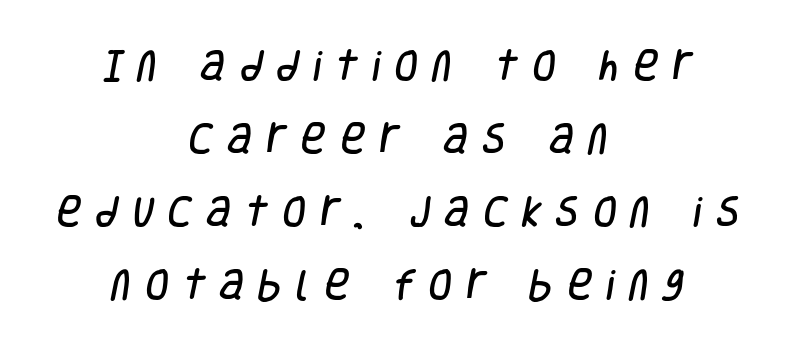
{"serif": "no", "width": "condensed", "stroke_contrast": "low", "x_height": "large", "monospaced": "no", "underline": "no", "align": "center", "line_spacing": "loose", "line_spacing_ratio": 2.15, "letter_spacing": "wide", "letter_spacing_em": 0.42, "glyph_px": 34}
